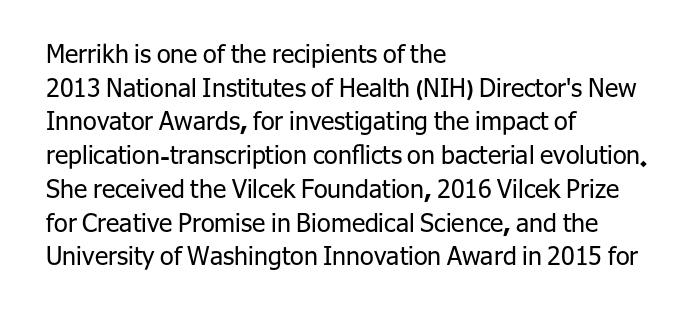
Honestly, there is no underline to notice here at all. When letters stand straight like this, we call the style roman or upright. The passage shown stacks its lines at a standard gap. Horizontal alignment here is leftward, the default for most running prose. Ink coverage per letter is moderate at most.
